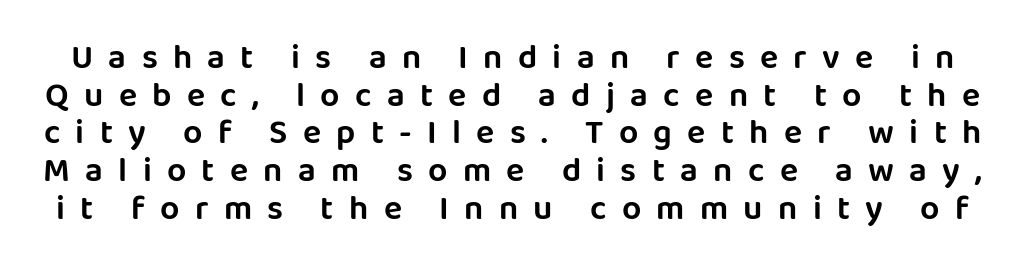
The image shows 34 px sans-serif type, upright; set tight line spacing (1.11x), unusually wide letter spacing (+0.45 em), not underlined; low stroke contrast and a large x-height.
